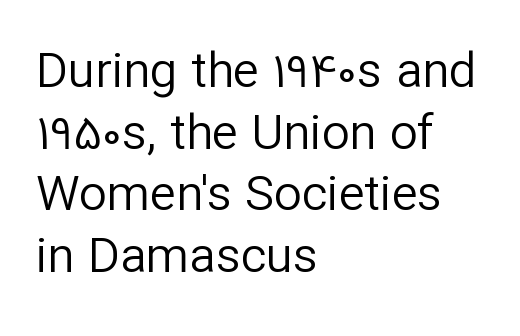
Q: Is the text bold? A: No.
Q: Is the text italic (slanted)? A: No, it is upright.
Q: Is the typeface a serif or a sans-serif typeface? A: Sans-serif.
Q: Is the text underlined? A: No.
Q: How is the paragraph aligned? A: Left-aligned.
Q: Is the spacing between letters normal or unusually wide? A: Normal.
Q: Is the spacing between lines tight, normal or loose? A: Normal.
Q: Width (condensed, normal, or wide)? A: Normal.
Q: Stroke contrast? A: Low.
Q: x-height? A: Medium.
Q: Monospaced? A: No.
